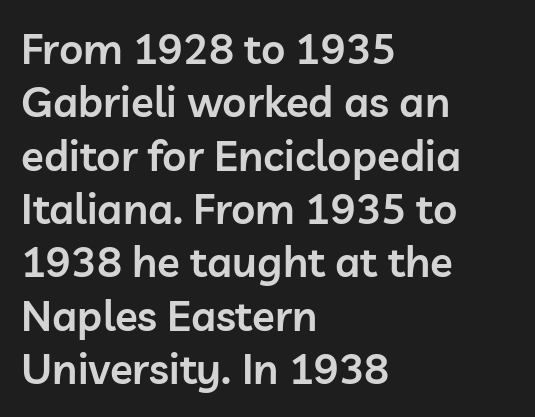
This is roman type, the default non-slanted kind. Look at the tracking — it's just the regular setting, nothing added. Notice how the passage keeps a crisp vertical edge on the left only. Rule under the text: the space is simply empty.
